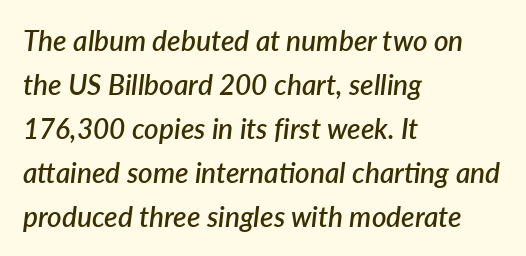
The image shows 28 px semibold type, italic (leaning right); set left-aligned, normal line spacing (1.57x), normal letter spacing, not underlined; low stroke contrast and a medium x-height.
